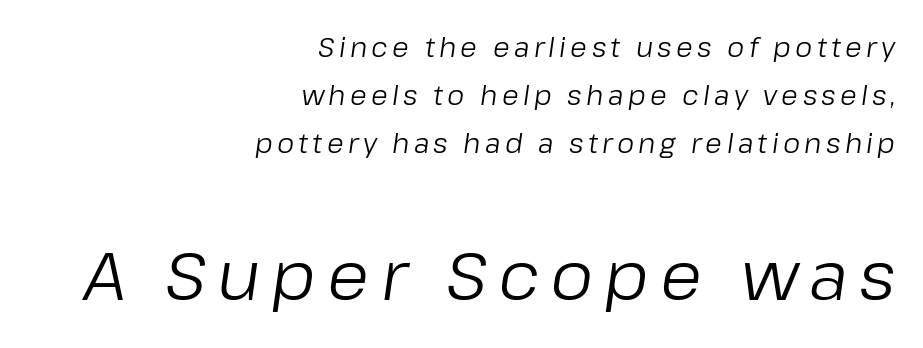
Q: Is the text bold? A: No.
Q: Is the text italic (slanted)? A: Yes, it leans right by about 8 degrees.
Q: Is the text underlined? A: No.
Q: How is the paragraph aligned? A: Right-aligned.
Q: Which block of text is set in a larger size, the first (top) or the second (bottom)? A: The second (bottom) one.
Q: Width (condensed, normal, or wide)? A: Normal.
Q: Stroke contrast? A: Low.
Q: x-height? A: Medium.
Q: Monospaced? A: No.
